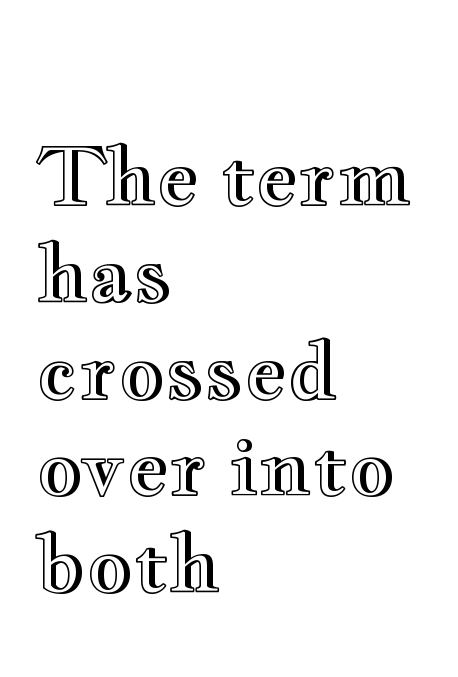
The image shows 80 px wide type, upright; set left-aligned, line spacing 1.21x, normal letter spacing, not underlined; a small x-height.
